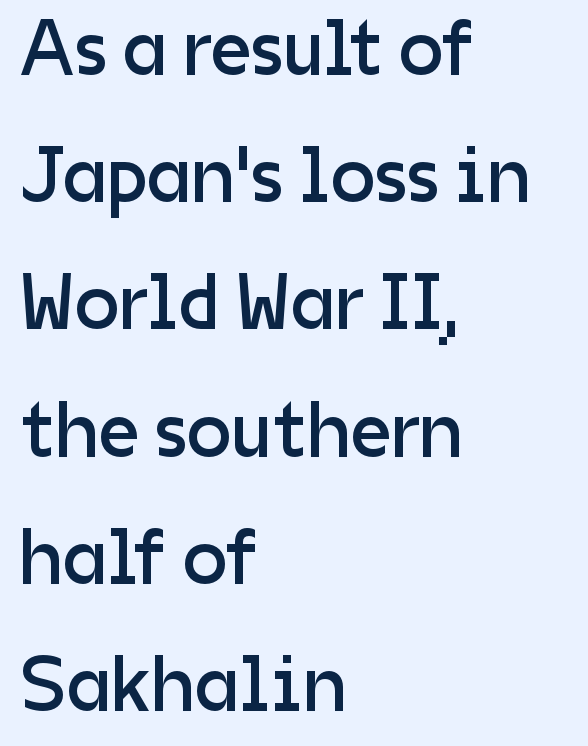
{"serif": "no", "italic": "no", "bold": "no", "weight": "regular", "width": "normal", "stroke_contrast": "low", "x_height": "medium", "monospaced": "no", "underline": "no", "align": "left", "line_spacing": "normal", "line_spacing_ratio": 1.59, "letter_spacing": "normal", "letter_spacing_em": 0.0, "glyph_px": 80}
